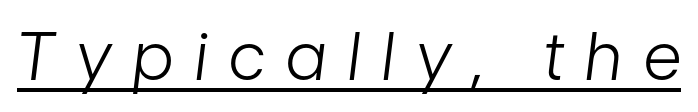
The face used here is proportionally spaced, like ordinary book or web type. This sample carries an underscore along the baseline area. Notice how the stems are inclined rather than vertical — that's the hallmark of italics. Vertical stems look standard width or narrower in stroke. The tracking reads as deliberately expanded to a designer's eye.
